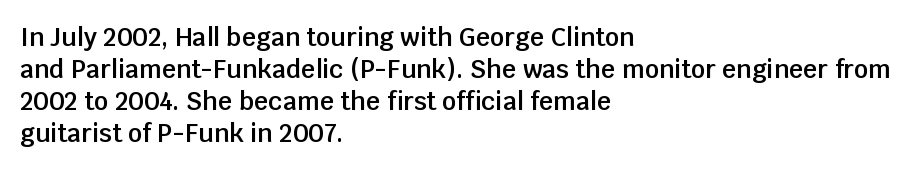
The image shows 25 px text type, upright; set left-aligned, normal line spacing (1.28x), normal letter spacing, not underlined.
